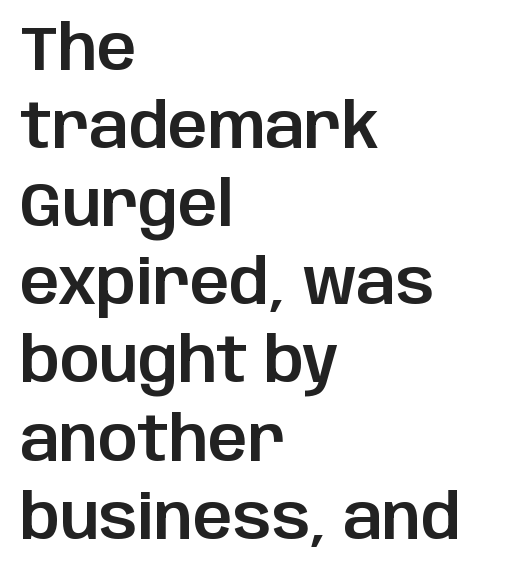
The image shows 62 px sans-serif type, upright; set left-aligned, normal line spacing (1.26x), normal letter spacing, not underlined; low stroke contrast and a large x-height.
